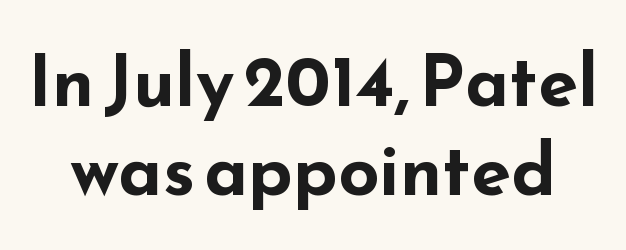
The image shows 72 px bold, wide sans-serif type, upright; set line spacing 1.23x, normal letter spacing, not underlined; low stroke contrast and a small x-height.
